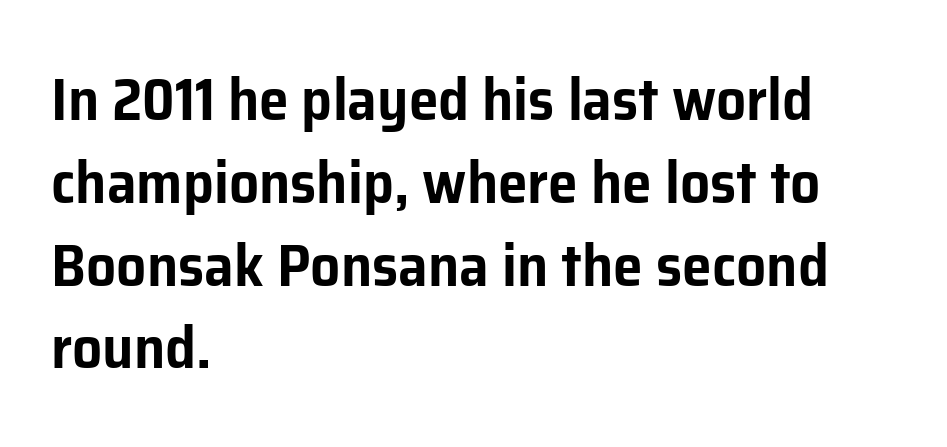
Character widths vary here, with narrow letters taking less room than wide ones. The words here are not underlined. The letters stand straight up with perfectly vertical stems. The rows are spaced the way most documents space them. The compositor pushed each line to the left boundary. There is no visible air inserted between adjacent glyphs.
